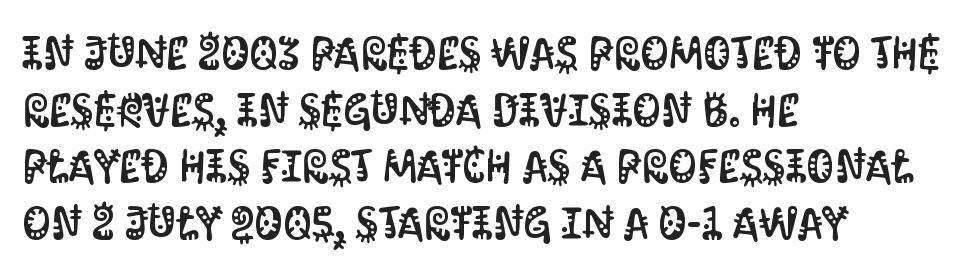
Q: Is the text italic (slanted)? A: No, it is upright.
Q: Is the typeface a serif or a sans-serif typeface? A: Sans-serif.
Q: Is the text underlined? A: No.
Q: How is the paragraph aligned? A: Left-aligned.
Q: Is the spacing between letters normal or unusually wide? A: Normal.
Q: Is the spacing between lines tight, normal or loose? A: Normal.
Q: Width (condensed, normal, or wide)? A: Condensed.
Q: Stroke contrast? A: Medium.
Q: x-height? A: Large.
Q: Monospaced? A: No.
